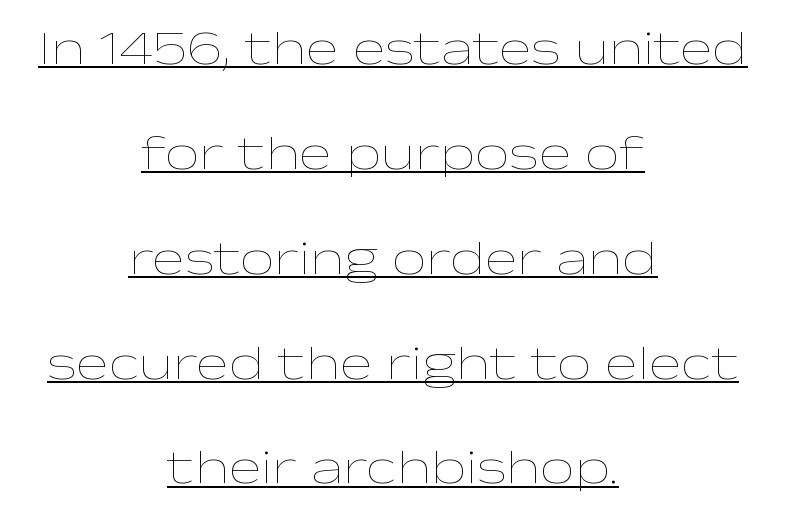
{"italic": "no", "bold": "no", "weight": "thin", "width": "wide", "stroke_contrast": "low", "x_height": "medium", "monospaced": "no", "underline": "yes", "align": "center", "line_spacing": "loose", "line_spacing_ratio": 2.14, "letter_spacing": "normal", "letter_spacing_em": 0.0, "glyph_px": 49}
